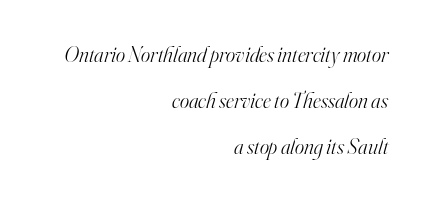
{"italic": "yes", "lean": "right", "slant_degrees": 16, "bold": "no", "underline": "no", "align": "right", "line_spacing": "loose", "line_spacing_ratio": 2.1, "letter_spacing": "normal", "letter_spacing_em": 0.0, "glyph_px": 22}
